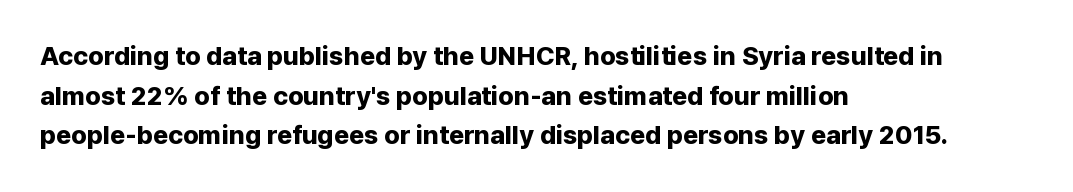
Q: Is the text bold? A: Yes.
Q: Is the text italic (slanted)? A: No, it is upright.
Q: Is the text underlined? A: No.
Q: How is the paragraph aligned? A: Left-aligned.
Q: Is the spacing between letters normal or unusually wide? A: Normal.
Q: Is the spacing between lines tight, normal or loose? A: Normal.
